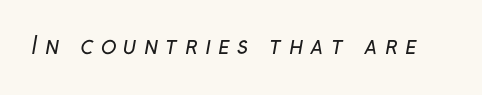
{"bold": "no", "underline": "no", "letter_spacing": "wide", "letter_spacing_em": 0.31, "glyph_px": 23}
